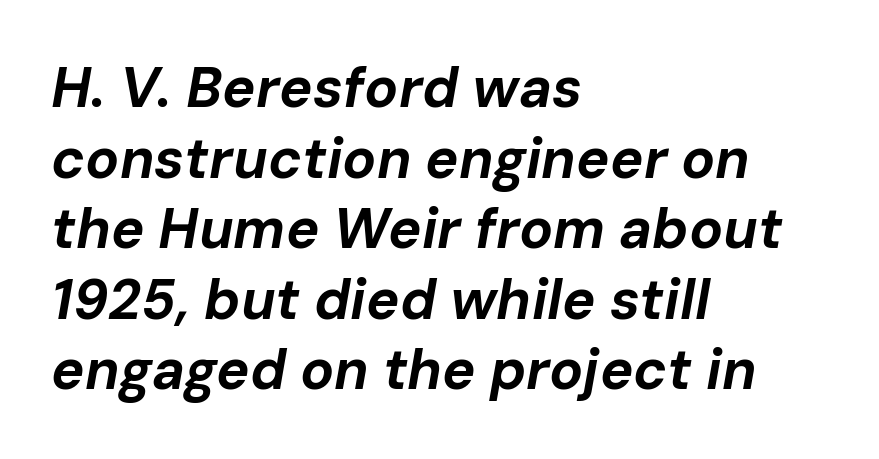
Q: Is the text bold? A: Yes.
Q: Is the text italic (slanted)? A: Yes, it leans right by about 10 degrees.
Q: Is the text underlined? A: No.
Q: How is the paragraph aligned? A: Left-aligned.
Q: Is the spacing between letters normal or unusually wide? A: Normal.
Q: Is the spacing between lines tight, normal or loose? A: Normal.
Q: Width (condensed, normal, or wide)? A: Normal.
Q: Stroke contrast? A: Low.
Q: x-height? A: Medium.
Q: Monospaced? A: No.
